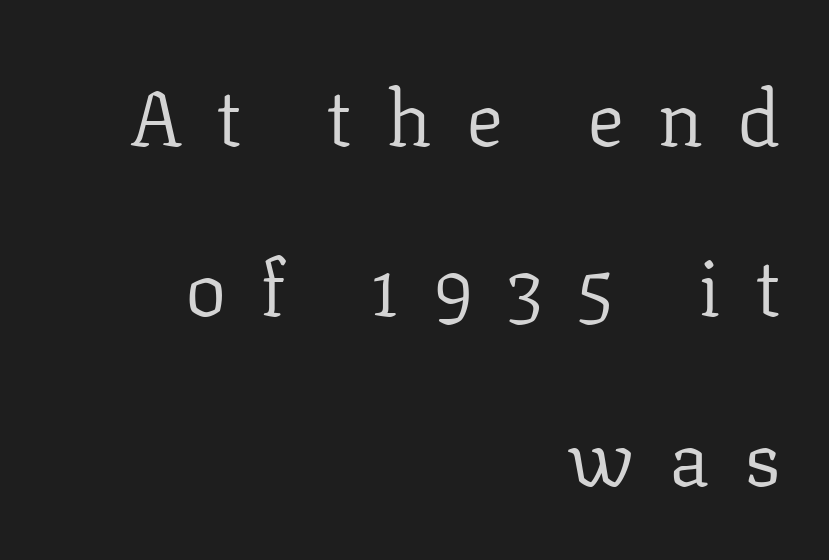
Q: Is the text bold? A: No.
Q: Is the text italic (slanted)? A: No, it is upright.
Q: Is the typeface a serif or a sans-serif typeface? A: Serif.
Q: Is the text underlined? A: No.
Q: How is the paragraph aligned? A: Right-aligned.
Q: Is the spacing between letters normal or unusually wide? A: Unusually wide.
Q: Is the spacing between lines tight, normal or loose? A: Loose.
Q: Width (condensed, normal, or wide)? A: Normal.
Q: Stroke contrast? A: Low.
Q: x-height? A: Medium.
Q: Monospaced? A: No.
